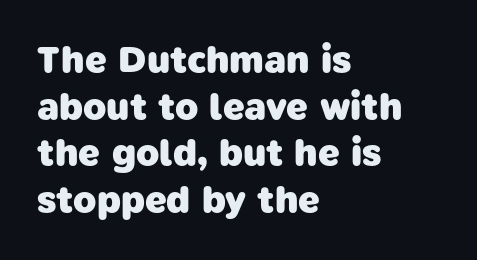
The image shows 38 px heavy sans-serif type; set left-aligned, line spacing 1.23x, normal letter spacing, not underlined; low stroke contrast and a medium x-height.
